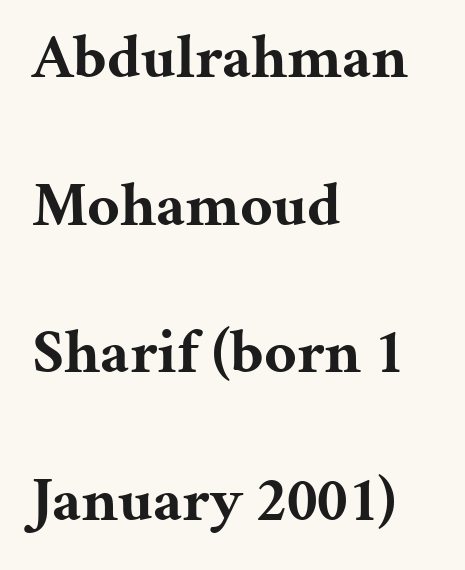
Q: Is the text bold? A: Yes.
Q: Is the text italic (slanted)? A: No, it is upright.
Q: Is the typeface a serif or a sans-serif typeface? A: Serif.
Q: Is the text underlined? A: No.
Q: How is the paragraph aligned? A: Left-aligned.
Q: Is the spacing between letters normal or unusually wide? A: Normal.
Q: Is the spacing between lines tight, normal or loose? A: Loose.
Q: Width (condensed, normal, or wide)? A: Normal.
Q: Stroke contrast? A: Medium.
Q: x-height? A: Medium.
Q: Monospaced? A: No.
